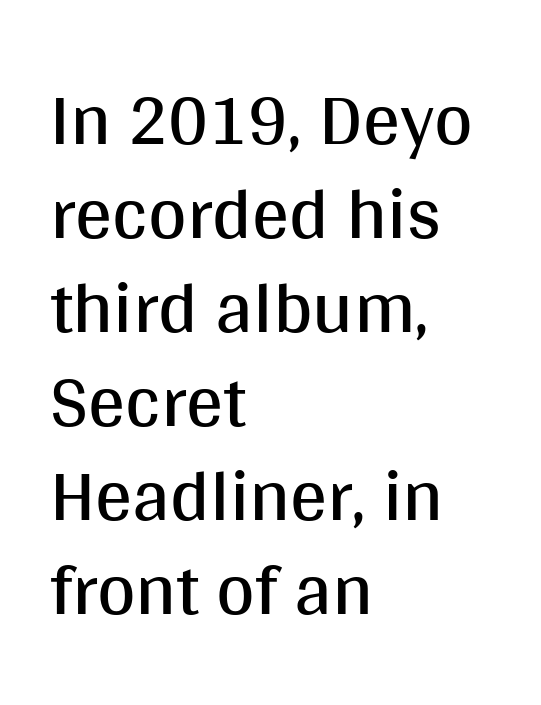
The image shows 74 px regular-weight sans-serif type, upright; set left-aligned, normal line spacing (1.27x), normal letter spacing, not underlined; medium stroke contrast and a large x-height.
